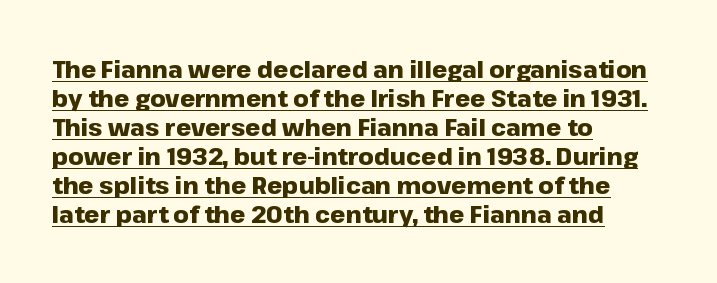
{"italic": "no", "bold": "yes", "underline": "yes", "align": "left", "line_spacing_ratio": 1.21, "letter_spacing": "normal", "letter_spacing_em": 0.0, "glyph_px": 24}
